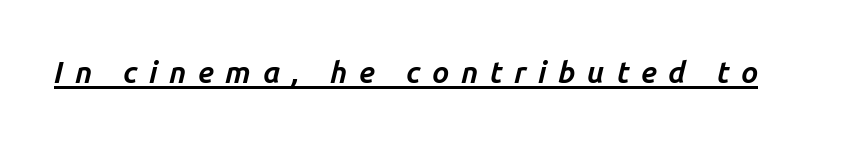
Q: Is the text bold? A: Yes.
Q: Is the text italic (slanted)? A: Yes, it leans right by about 14 degrees.
Q: Is the text underlined? A: Yes.
Q: Is the spacing between letters normal or unusually wide? A: Unusually wide.
Q: Width (condensed, normal, or wide)? A: Normal.
Q: Stroke contrast? A: Low.
Q: x-height? A: Medium.
Q: Monospaced? A: No.
